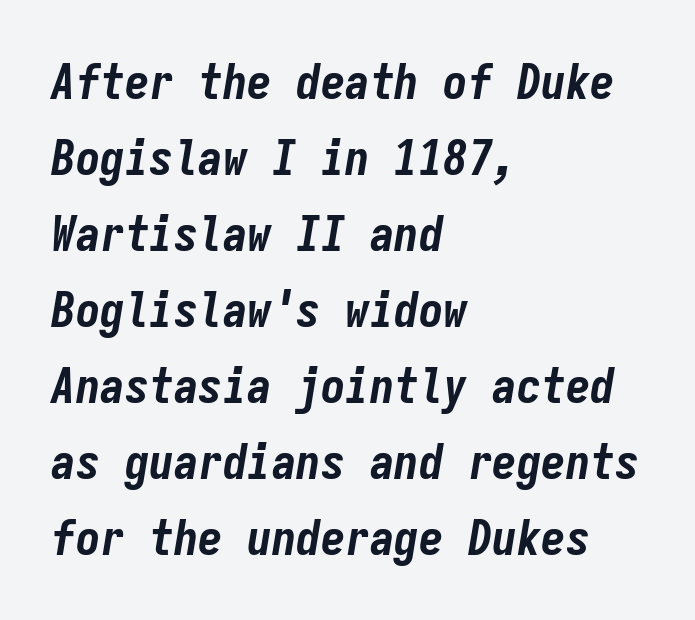
A bare baseline throughout the passage. Rows of type keep a routine distance in the vertical direction. Spacing verdict: monospaced, one width for all characters. This rendering uses left alignment, leaving the right contour irregular. The type is set solid horizontally, with unmodified tracking.
